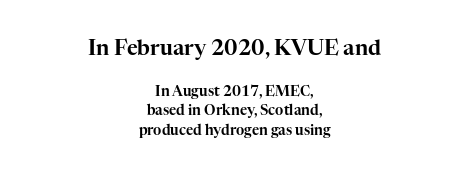
The image shows 21 px text type, upright; set centered, normal line spacing (1.42x), normal letter spacing, not underlined; the first (top) block is 1.5x larger.
